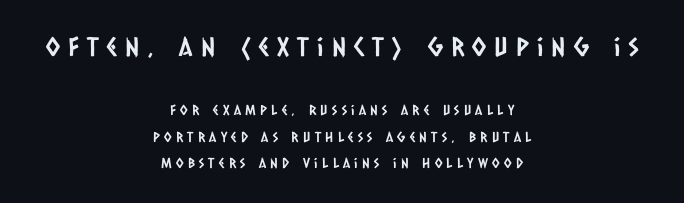
The image shows 26 px text type; set centered, loose line spacing (1.92x), unusually wide letter spacing (+0.31 em), not underlined; the first (top) block is 1.86x larger.
